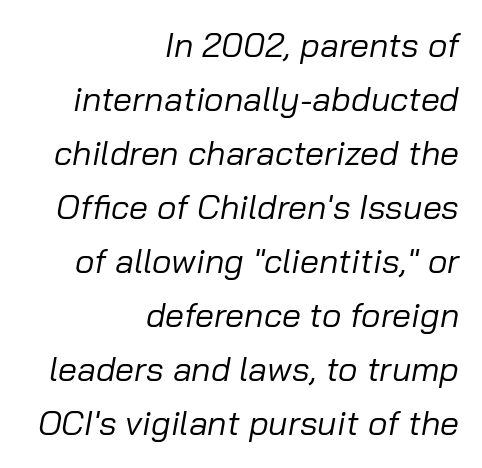
Regarding leading, the lines here are spaced in the standard way. There's an unmistakable incline to the writing here. The rendering uses natural spacing where letterforms have individual widths. Default kerning and tracking; the words read as compact shapes. The passage shown is not bold in any degree.
